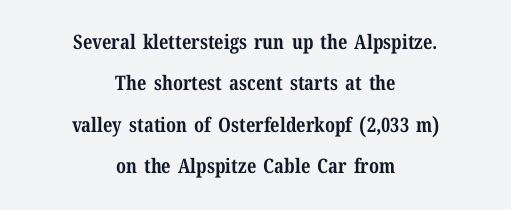
The passage shown has conventional tracking throughout. This sample trades compactness for vertical openness between lines. Centered paragraph, ragged on both sides. Heavy, bold letterforms. Nope, not italic — everything's standing straight.
